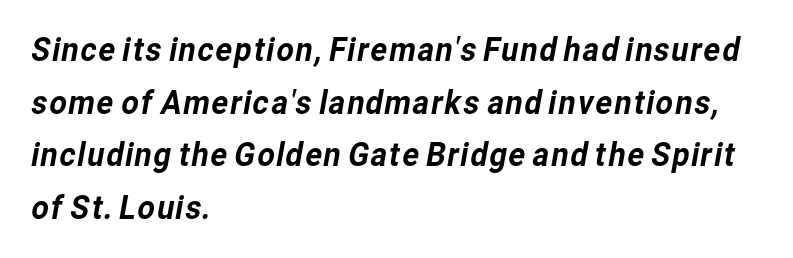
A typesetter would call this zero additional tracking. Font category for this specimen: sans-serif. Plain, unruled lines of type. Each letter keeps its own natural width here, so spacing adapts to shape. Baseline-to-baseline distance is the conventional proportion of letter height.
